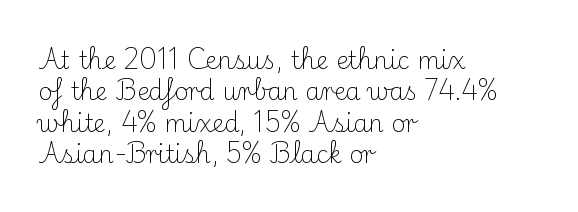
{"italic": "no", "bold": "no", "underline": "no", "align": "left", "line_spacing": "normal", "line_spacing_ratio": 1.31, "letter_spacing": "normal", "letter_spacing_em": 0.0, "glyph_px": 24}
